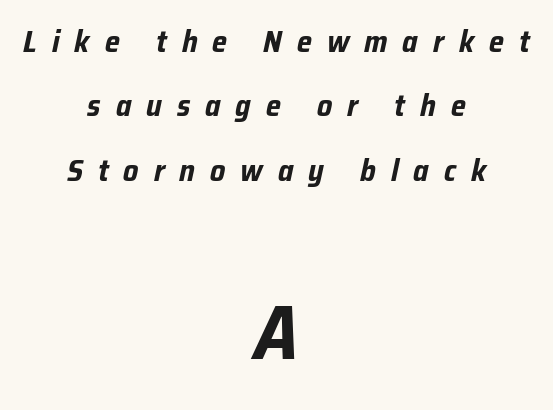
{"italic": "yes", "lean": "right", "slant_degrees": 12, "bold": "yes", "weight": "bold", "width": "condensed", "stroke_contrast": "low", "x_height": "medium", "monospaced": "no", "underline": "no", "align": "center", "line_spacing": "loose", "line_spacing_ratio": 2.08, "letter_spacing": "wide", "letter_spacing_em": 0.48, "larger_block": "second", "size_ratio": 2.48, "glyph_px": 77}
